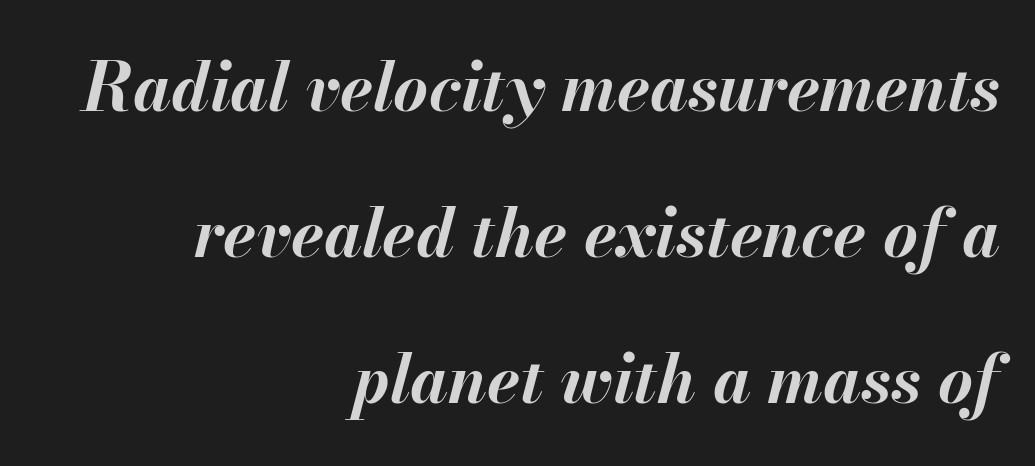
The image shows 67 px bold type, italic (leaning right); set right-aligned, loose line spacing (2.18x), normal letter spacing, not underlined; medium stroke contrast and a small x-height.
